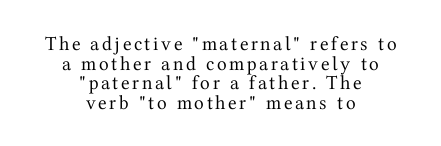
{"italic": "no", "bold": "no", "underline": "no", "align": "center", "line_spacing": "tight", "line_spacing_ratio": 0.98, "glyph_px": 20}
